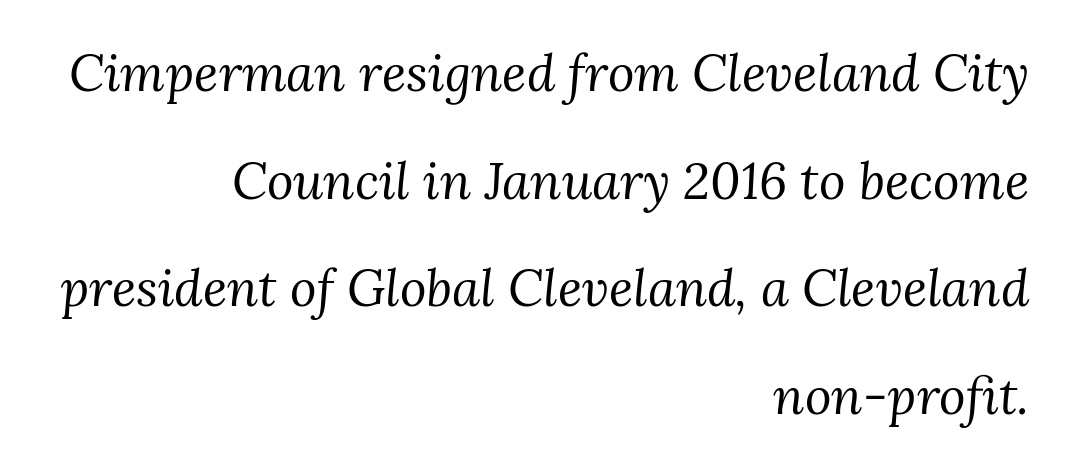
{"serif": "yes", "italic": "yes", "lean": "right", "slant_degrees": 3, "bold": "no", "weight": "regular", "width": "normal", "stroke_contrast": "medium", "x_height": "medium", "monospaced": "no", "underline": "no", "align": "right", "line_spacing": "loose", "line_spacing_ratio": 2.11, "letter_spacing": "normal", "letter_spacing_em": 0.0, "glyph_px": 51}
